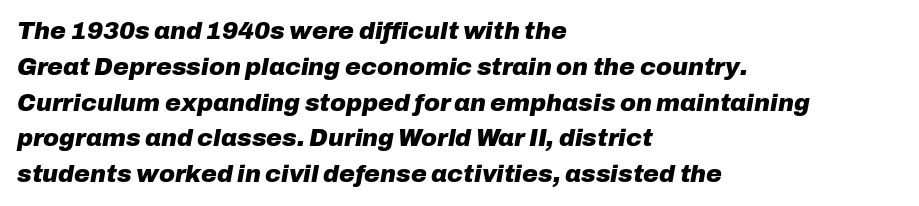
{"italic": "yes", "lean": "right", "slant_degrees": 10, "bold": "yes", "underline": "no", "align": "left", "line_spacing": "normal", "line_spacing_ratio": 1.49, "letter_spacing": "normal", "letter_spacing_em": 0.0, "glyph_px": 24}
